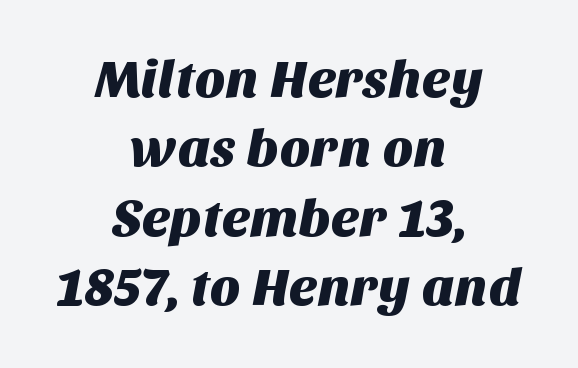
Descenders hang freely into open space. Where is the straight margin? There isn't one; the lines are centered. The letters carry no serifs — their stems end cleanly without finishing strokes. Nothing unusual about the tracking: characters are spaced as the font intends. The designer left line spacing at the default. The passage shown is typed in a proportional face where columns would drift.
